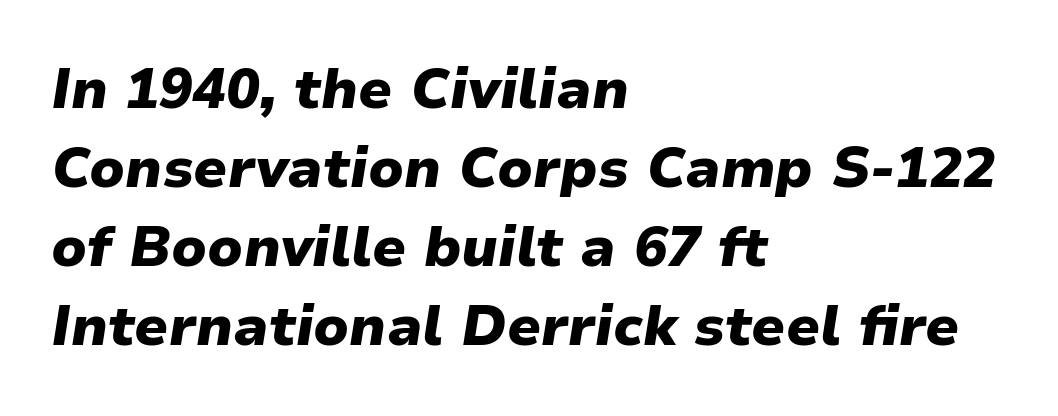
Q: Is the text bold? A: Yes.
Q: Is the text italic (slanted)? A: Yes, it leans right by about 9 degrees.
Q: Is the text underlined? A: No.
Q: How is the paragraph aligned? A: Left-aligned.
Q: Is the spacing between letters normal or unusually wide? A: Normal.
Q: Is the spacing between lines tight, normal or loose? A: Normal.
Q: Width (condensed, normal, or wide)? A: Normal.
Q: Stroke contrast? A: Low.
Q: x-height? A: Medium.
Q: Monospaced? A: No.
